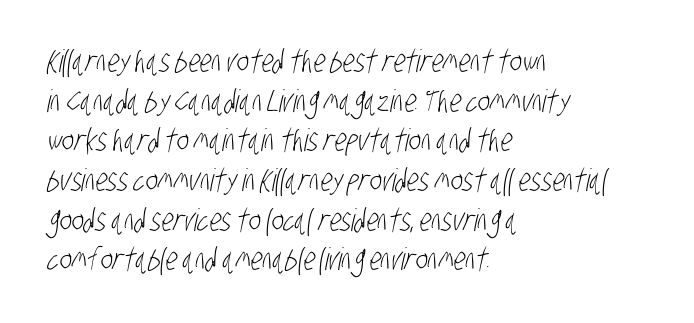
{"serif": "no", "bold": "no", "weight": "light", "width": "condensed", "stroke_contrast": "low", "x_height": "large", "monospaced": "no", "underline": "no", "align": "left", "line_spacing": "normal", "line_spacing_ratio": 1.28, "letter_spacing": "normal", "letter_spacing_em": 0.0, "glyph_px": 31}
